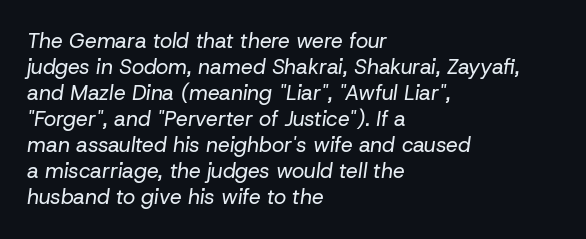
Q: Is the text bold? A: No.
Q: Is the text italic (slanted)? A: Yes, it leans right by about 8 degrees.
Q: Is the text underlined? A: No.
Q: How is the paragraph aligned? A: Left-aligned.
Q: Is the spacing between letters normal or unusually wide? A: Normal.
